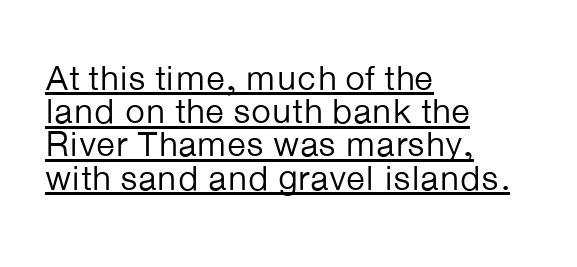
{"serif": "no", "italic": "no", "bold": "no", "weight": "regular", "width": "normal", "stroke_contrast": "low", "x_height": "medium", "monospaced": "no", "underline": "yes", "align": "left", "line_spacing": "tight", "line_spacing_ratio": 0.95, "letter_spacing": "normal", "letter_spacing_em": 0.0, "glyph_px": 35}
